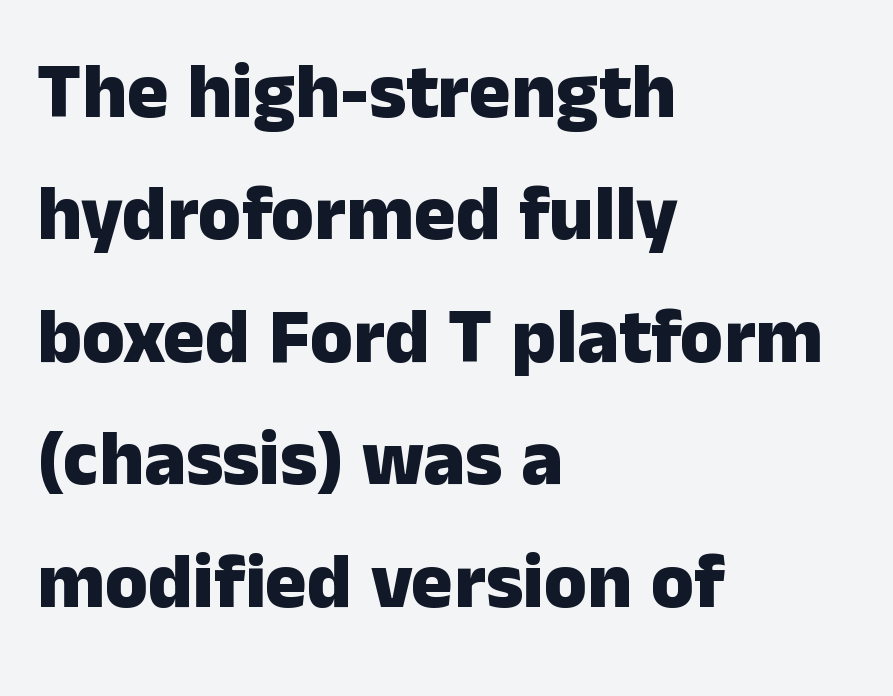
The image shows 78 px heavy sans-serif type, upright; set left-aligned, normal line spacing (1.57x), normal letter spacing, not underlined; low stroke contrast and a medium x-height.
